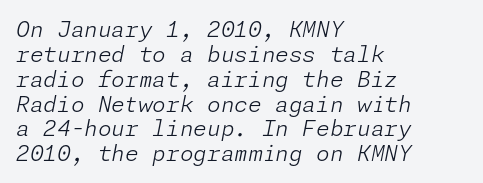
Q: Is the text bold? A: No.
Q: Is the text italic (slanted)? A: Yes, it leans right by about 11 degrees.
Q: Is the text underlined? A: No.
Q: How is the paragraph aligned? A: Left-aligned.
Q: Is the spacing between letters normal or unusually wide? A: Normal.
Q: Is the spacing between lines tight, normal or loose? A: Tight.
